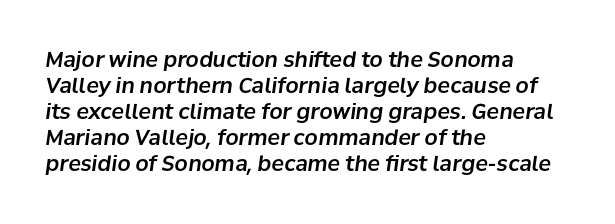
Q: Is the text italic (slanted)? A: Yes, it leans right by about 8 degrees.
Q: Is the text underlined? A: No.
Q: How is the paragraph aligned? A: Left-aligned.
Q: Is the spacing between letters normal or unusually wide? A: Normal.
